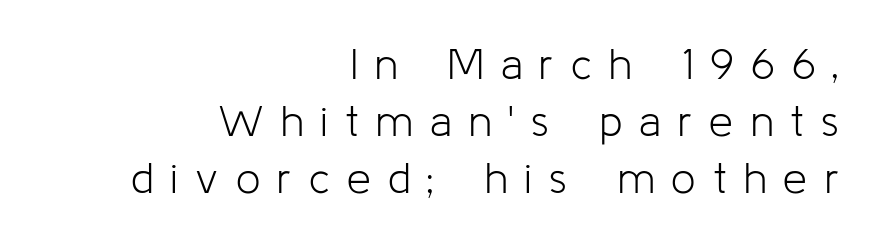
The image shows 43 px light sans-serif type, upright; set right-aligned, normal line spacing (1.33x), unusually wide letter spacing (+0.4 em), not underlined; low stroke contrast and a medium x-height.
